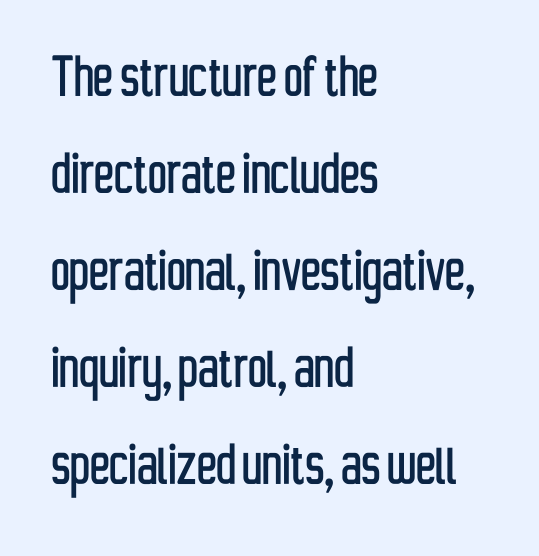
{"serif": "no", "italic": "no", "width": "condensed", "stroke_contrast": "low", "x_height": "medium", "monospaced": "no", "underline": "no", "align": "left", "line_spacing": "normal", "line_spacing_ratio": 1.47, "letter_spacing": "normal", "letter_spacing_em": 0.0, "glyph_px": 66}
